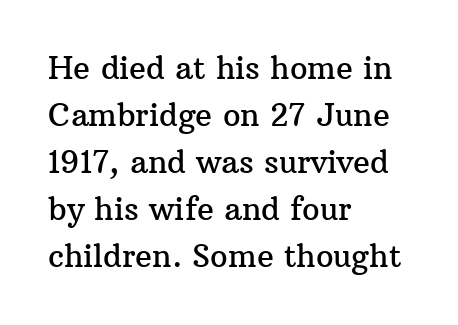
Compared with a centered layout, this one pins lines to the left instead. If you drew a line through each stem, it would be perfectly vertical. You can tell from the footed stems that serif type was used. Note the varied advance widths — an 'i' is clearly narrower than an 'm'. The space beneath each line is pristine and unruled. The letters sit at their default tracking, neither squeezed nor spread.
